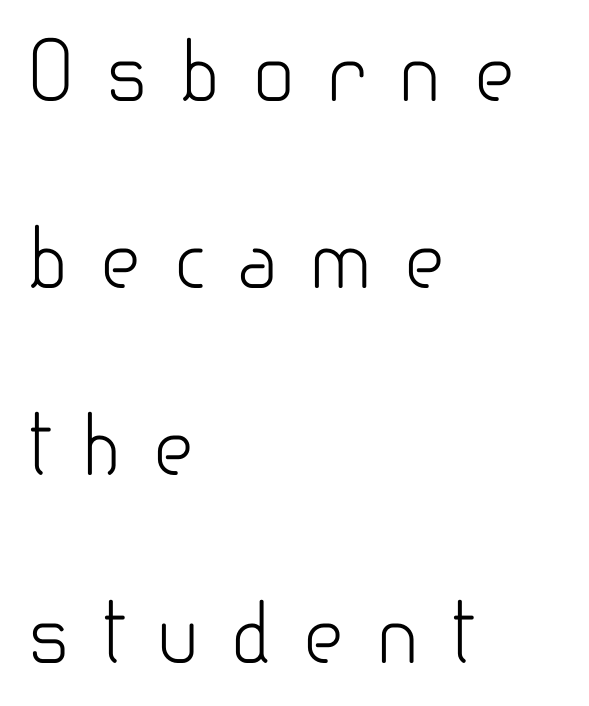
Here the designer chose a conventional face with non-uniform glyph widths. Rows of type keep a wide berth in the vertical direction. The text was rendered using a sans face with plain stroke endings. Beneath every word, the page is bare. The gaps between neighbouring characters are conspicuously large.
